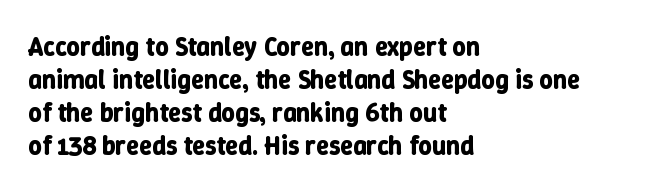
The image shows 26 px bold type, upright; set left-aligned, normal line spacing (1.27x), normal letter spacing, not underlined.
